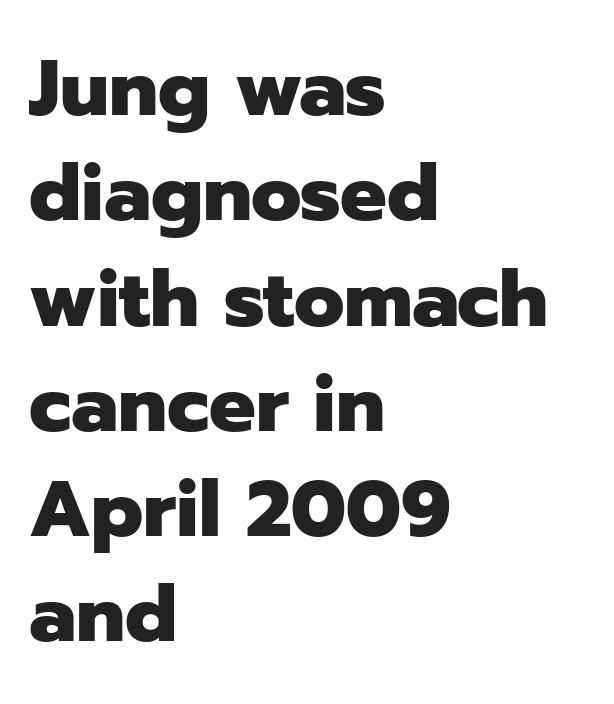
Q: Is the text bold? A: Yes.
Q: Is the text italic (slanted)? A: No, it is upright.
Q: Is the typeface a serif or a sans-serif typeface? A: Sans-serif.
Q: Is the text underlined? A: No.
Q: How is the paragraph aligned? A: Left-aligned.
Q: Is the spacing between letters normal or unusually wide? A: Normal.
Q: Is the spacing between lines tight, normal or loose? A: Normal.
Q: Width (condensed, normal, or wide)? A: Normal.
Q: Stroke contrast? A: Low.
Q: x-height? A: Medium.
Q: Monospaced? A: No.
